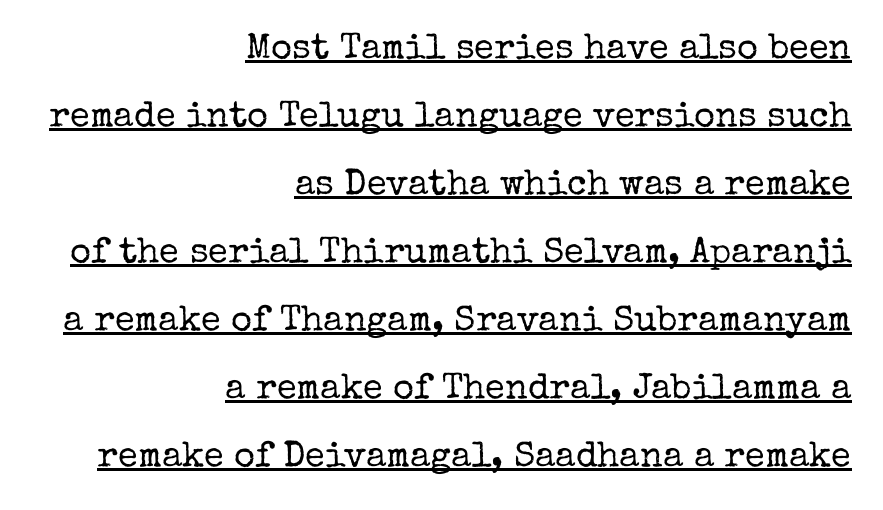
What kind of face is this? One with serifs. This rendering uses right alignment, leaving the left contour irregular. Heft: none added — not bold. No italicization has been applied; the sample stays upright. These characters rest on top of a visible drawn line.
